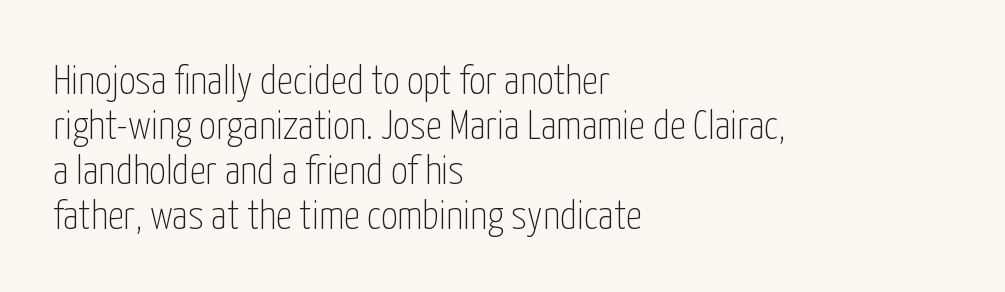
The letterforms sit at book weight or below. The type sits square on the baseline with zero lean. Grotesque or geometric, the face here clearly has no serifs. Notice how descenders almost collide with the ascenders below — that's tight leading. These lines stack with their left ends in a neat column.
